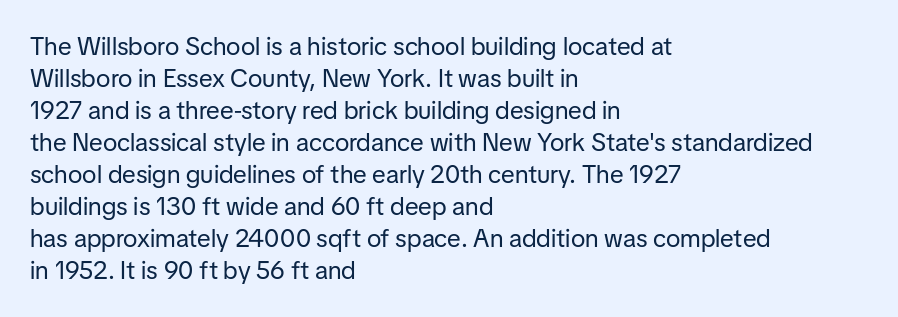
The image shows 25 px text type, upright; set left-aligned, normal line spacing (1.28x), normal letter spacing, not underlined.
